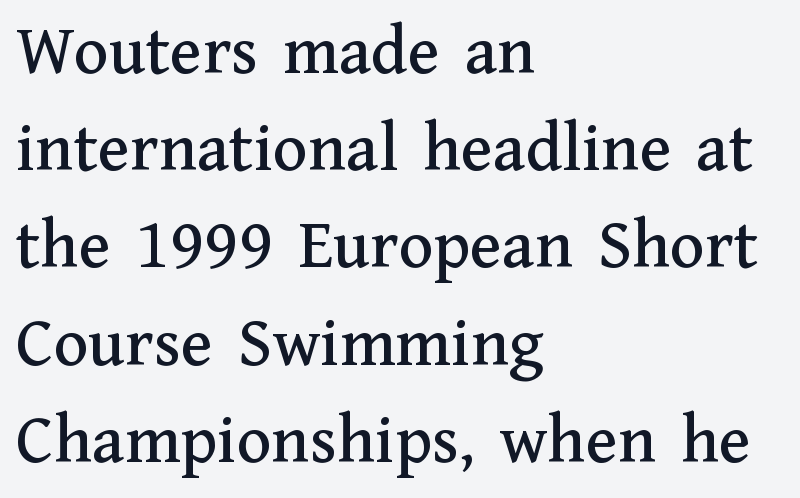
The image shows 72 px serif type, upright; set left-aligned, normal line spacing (1.35x), normal letter spacing, not underlined; medium stroke contrast and a medium x-height.
